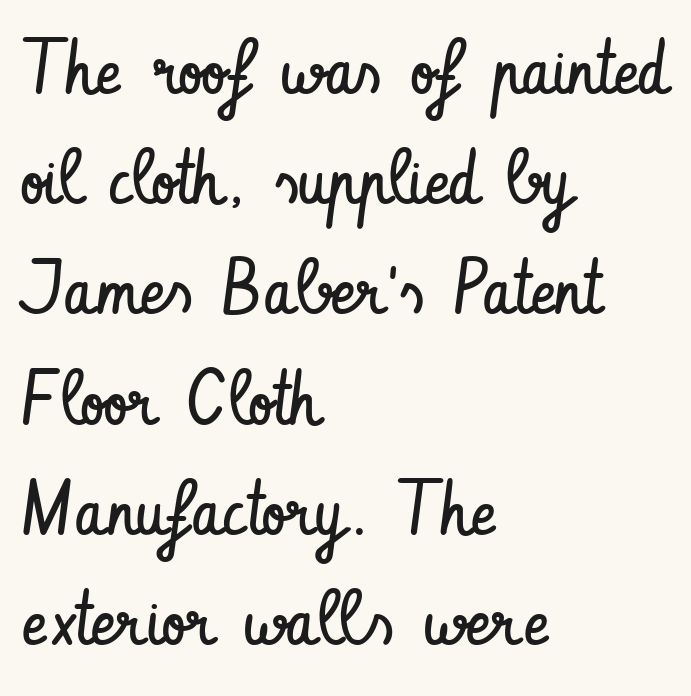
The image shows 76 px regular-weight, condensed sans-serif type, upright; set left-aligned, normal line spacing (1.45x), normal letter spacing, not underlined; low stroke contrast and a small x-height.
